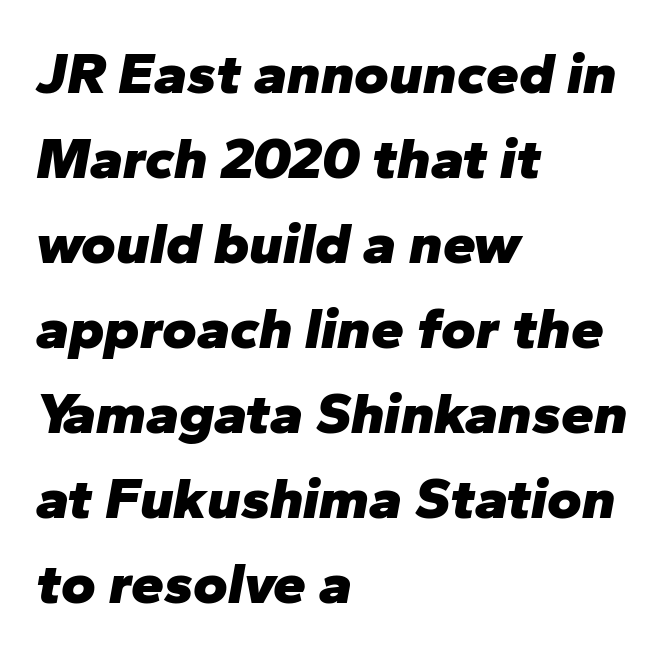
Q: Is the text bold? A: Yes.
Q: Is the text italic (slanted)? A: Yes, it leans right by about 10 degrees.
Q: Is the text underlined? A: No.
Q: How is the paragraph aligned? A: Left-aligned.
Q: Is the spacing between letters normal or unusually wide? A: Normal.
Q: Is the spacing between lines tight, normal or loose? A: Normal.
Q: Width (condensed, normal, or wide)? A: Normal.
Q: Stroke contrast? A: Low.
Q: x-height? A: Medium.
Q: Monospaced? A: No.
